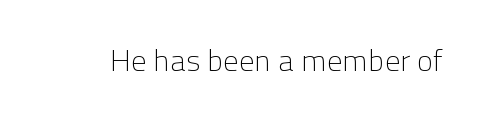
The image shows 30 px light sans-serif type, upright; set normal letter spacing, not underlined; low stroke contrast and a medium x-height.
